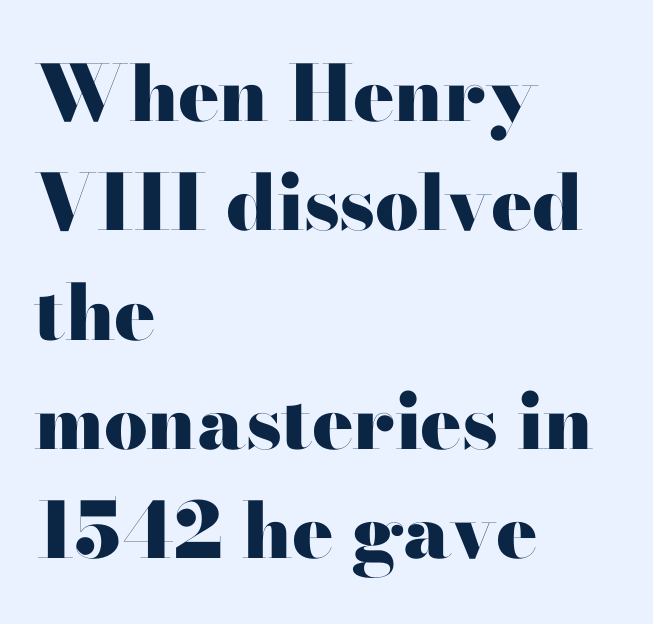
Is there much room between lines? A standard amount, neither cramped nor airy. Casual observation: everything's shoved over to the left. Underlining? Definitely not there. The typeface chosen for these lines features serifs.
